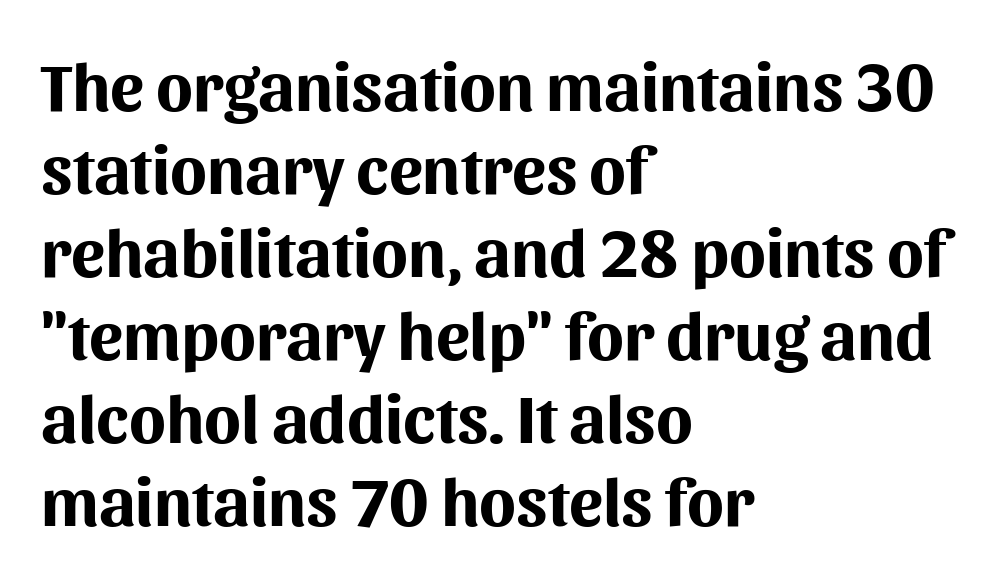
{"serif": "no", "italic": "no", "bold": "yes", "weight": "bold", "width": "normal", "stroke_contrast": "medium", "x_height": "medium", "monospaced": "no", "underline": "no", "align": "left", "line_spacing_ratio": 1.22, "letter_spacing": "normal", "letter_spacing_em": 0.0, "glyph_px": 68}
